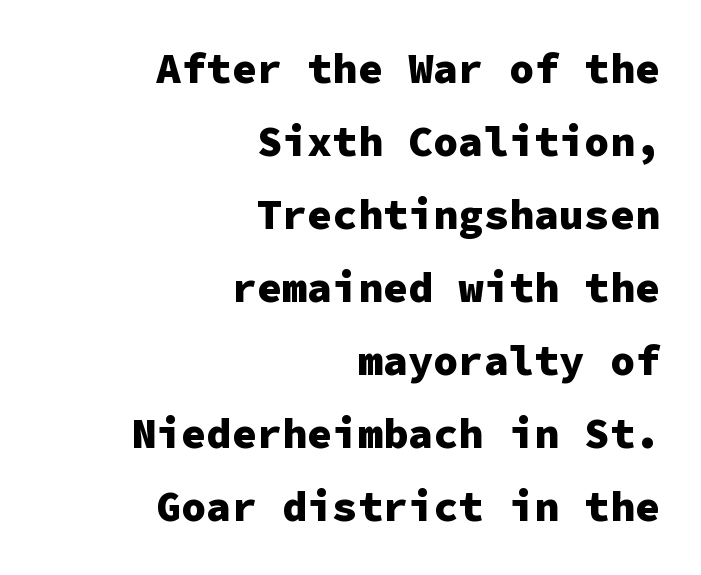
Q: Is the text bold? A: Yes.
Q: Is the text italic (slanted)? A: No, it is upright.
Q: Is the typeface a serif or a sans-serif typeface? A: Sans-serif.
Q: Is the text underlined? A: No.
Q: How is the paragraph aligned? A: Right-aligned.
Q: Is the spacing between letters normal or unusually wide? A: Normal.
Q: Width (condensed, normal, or wide)? A: Normal.
Q: Stroke contrast? A: Low.
Q: x-height? A: Medium.
Q: Monospaced? A: Yes.
